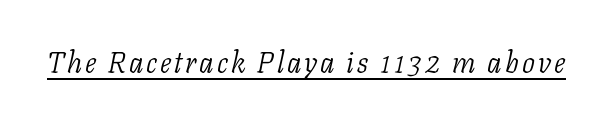
Q: Is the text bold? A: No.
Q: Is the text italic (slanted)? A: Yes, it leans right by about 11 degrees.
Q: Is the typeface a serif or a sans-serif typeface? A: Serif.
Q: Is the text underlined? A: Yes.
Q: Width (condensed, normal, or wide)? A: Normal.
Q: Stroke contrast? A: Low.
Q: x-height? A: Medium.
Q: Monospaced? A: No.
